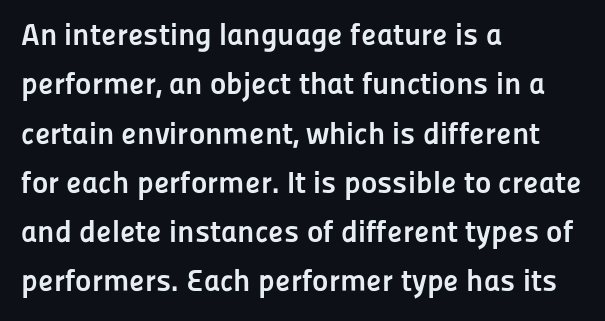
{"serif": "no", "italic": "no", "bold": "yes", "weight": "semibold", "width": "normal", "stroke_contrast": "low", "x_height": "medium", "monospaced": "no", "underline": "no", "align": "left", "line_spacing": "normal", "line_spacing_ratio": 1.59, "letter_spacing": "normal", "letter_spacing_em": 0.0, "glyph_px": 31}
